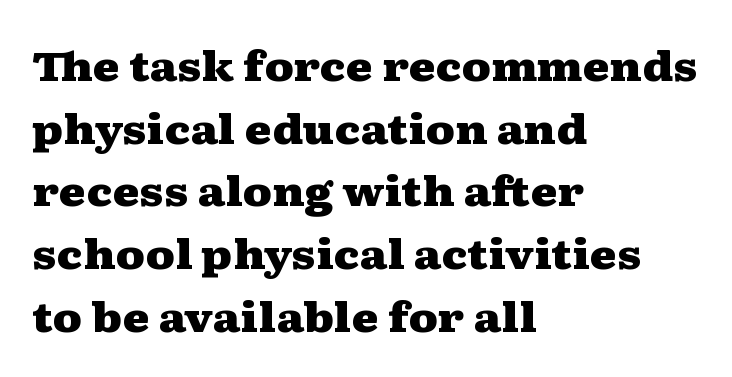
{"serif": "yes", "italic": "no", "bold": "yes", "weight": "heavy", "width": "wide", "stroke_contrast": "medium", "x_height": "medium", "monospaced": "no", "underline": "no", "align": "left", "line_spacing": "normal", "line_spacing_ratio": 1.53, "letter_spacing": "normal", "letter_spacing_em": 0.0, "glyph_px": 41}
